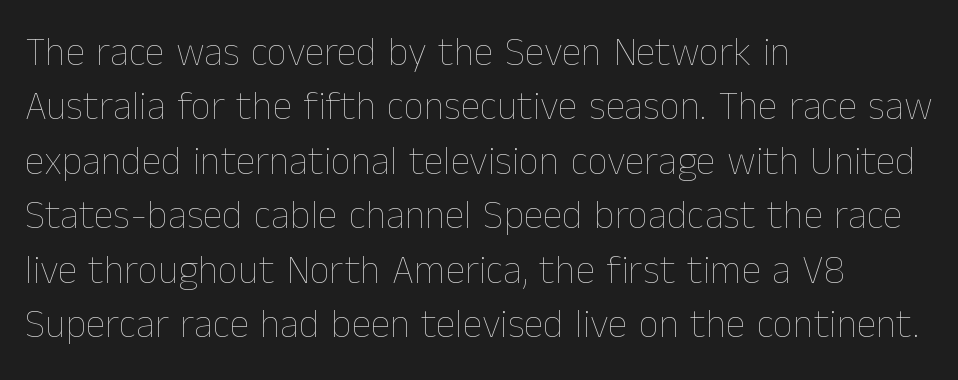
The image shows 40 px thin type, upright; set left-aligned, normal line spacing (1.36x), normal letter spacing, not underlined; low stroke contrast and a medium x-height.
